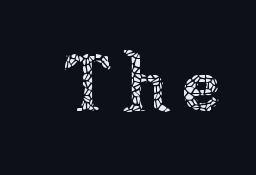
Q: Is the text bold? A: No.
Q: Is the text italic (slanted)? A: No, it is upright.
Q: Is the text underlined? A: No.
Q: Width (condensed, normal, or wide)? A: Normal.
Q: Stroke contrast? A: Low.
Q: x-height? A: Medium.
Q: Monospaced? A: No.
